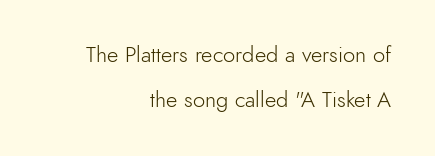
Standard letterfit; no display-style spreading of the glyphs. The weight would be labelled regular, book, light, or lighter still. The compositor pushed each line to the right boundary. No italicization has been applied; the sample stays upright. Unmarked baselines from the first word to the last. Does the leading feel generous? Absolutely, it's lavish.
